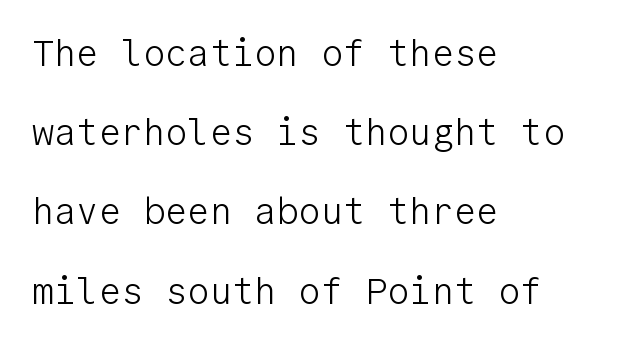
Between one letter and the next there's only the usual sliver of space. The type sits square on the baseline with zero lean. The letterforms sit at book weight or below. Compared with typical paragraphs, the rows here are farther apart. This sample has the even, mechanical cadence of fixed-width lettering. These lines stack with their left ends in a neat column.
